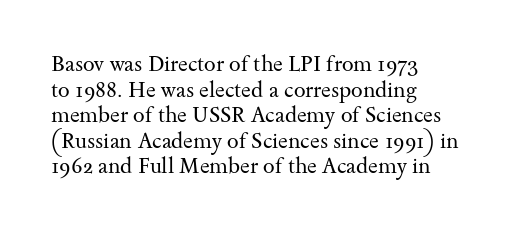
Q: Is the text bold? A: No.
Q: Is the text italic (slanted)? A: No, it is upright.
Q: Is the text underlined? A: No.
Q: How is the paragraph aligned? A: Left-aligned.
Q: Is the spacing between letters normal or unusually wide? A: Normal.
